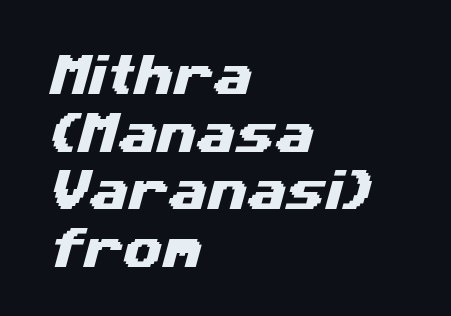
The image shows 45 px wide sans-serif type; set left-aligned, normal line spacing (1.28x), normal letter spacing, not underlined; medium stroke contrast and a medium x-height.
